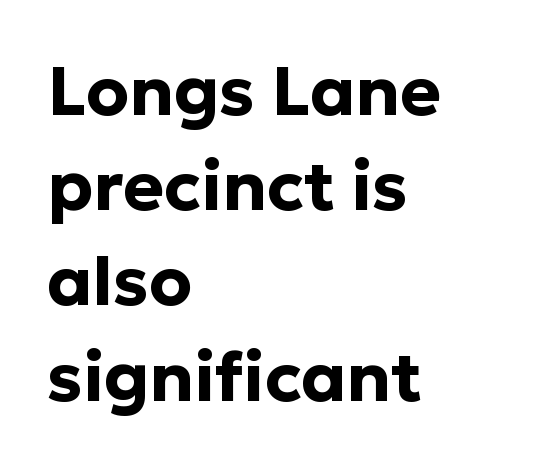
Spacing verdict: proportional, widths tailored to each character. Horizontal bands of white between lines are of average thickness. The horizontal fit of the characters is conventional and even. Nope, not italic — everything's standing straight.
